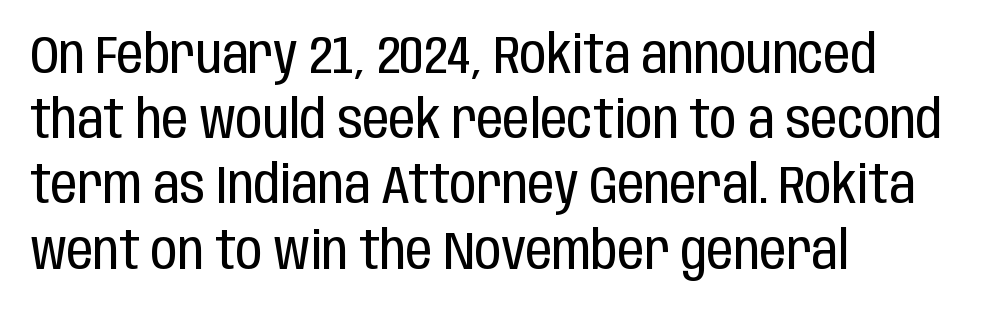
Q: Is the text bold? A: No.
Q: Is the text italic (slanted)? A: No, it is upright.
Q: Is the typeface a serif or a sans-serif typeface? A: Sans-serif.
Q: Is the text underlined? A: No.
Q: How is the paragraph aligned? A: Left-aligned.
Q: Is the spacing between letters normal or unusually wide? A: Normal.
Q: Width (condensed, normal, or wide)? A: Condensed.
Q: Stroke contrast? A: Low.
Q: x-height? A: Large.
Q: Monospaced? A: No.
